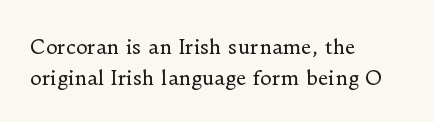
The image shows 20 px text type, upright; set left-aligned, normal line spacing (1.54x), normal letter spacing, not underlined.
